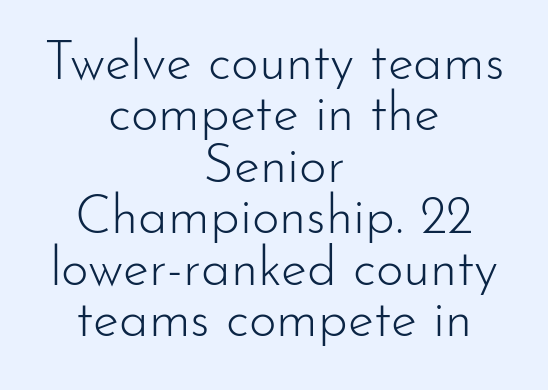
{"serif": "no", "italic": "no", "bold": "no", "weight": "light", "width": "normal", "stroke_contrast": "low", "x_height": "small", "monospaced": "no", "underline": "no", "align": "center", "line_spacing": "tight", "line_spacing_ratio": 0.97, "letter_spacing": "normal", "letter_spacing_em": 0.0, "glyph_px": 53}
